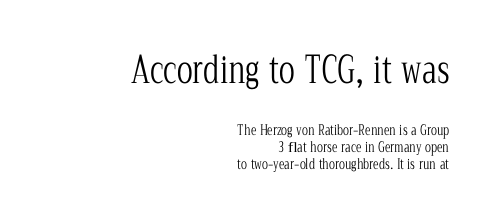
Which margin do the lines hug? The right one — the left edge is uneven. Examine the stroke ends and you'll spot serifs. The letters stand straight up with perfectly vertical stems. The face used here is proportionally spaced, like ordinary book or web type. The gap between lines stays unmarked.
